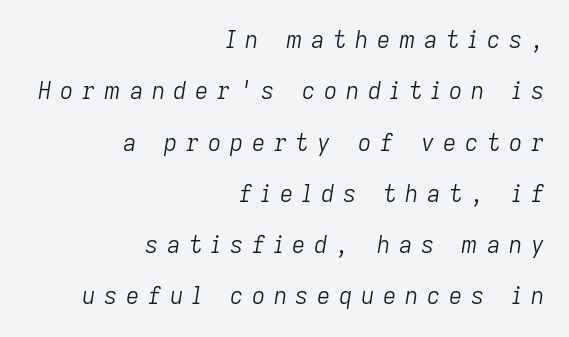
{"italic": "yes", "lean": "right", "slant_degrees": 9, "bold": "no", "underline": "no", "align": "right", "line_spacing": "loose", "line_spacing_ratio": 2.23, "letter_spacing": "wide", "letter_spacing_em": 0.38, "glyph_px": 23}
